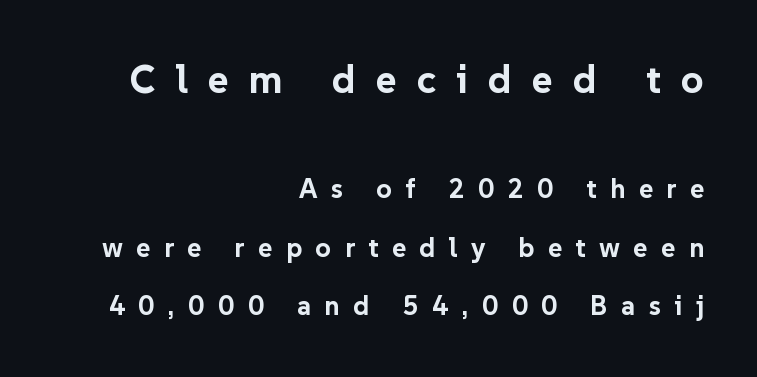
The image shows 40 px bold sans-serif type, upright; set right-aligned, loose line spacing (2.16x), unusually wide letter spacing (+0.5 em), not underlined; the first (top) block is 1.48x larger; low stroke contrast and a medium x-height.
